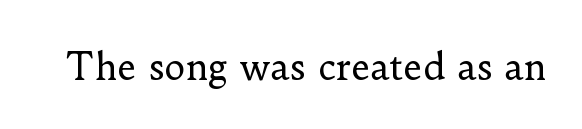
Q: Is the text bold? A: No.
Q: Is the text italic (slanted)? A: No, it is upright.
Q: Is the typeface a serif or a sans-serif typeface? A: Serif.
Q: Is the text underlined? A: No.
Q: Is the spacing between letters normal or unusually wide? A: Normal.
Q: Width (condensed, normal, or wide)? A: Normal.
Q: Stroke contrast? A: Low.
Q: x-height? A: Small.
Q: Monospaced? A: No.
